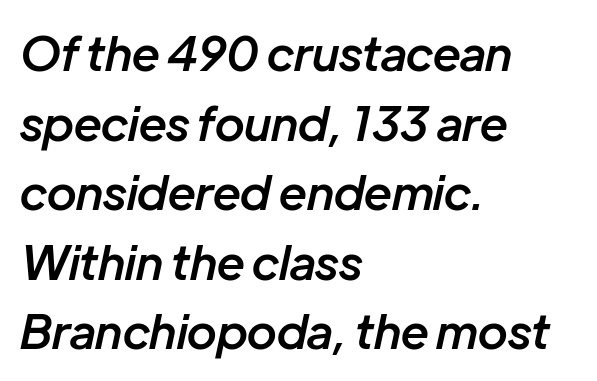
Q: Is the text bold? A: Semi-bold.
Q: Is the text italic (slanted)? A: Yes, it leans right by about 12 degrees.
Q: Is the text underlined? A: No.
Q: How is the paragraph aligned? A: Left-aligned.
Q: Is the spacing between letters normal or unusually wide? A: Normal.
Q: Is the spacing between lines tight, normal or loose? A: Normal.
Q: Width (condensed, normal, or wide)? A: Normal.
Q: Stroke contrast? A: Low.
Q: x-height? A: Medium.
Q: Monospaced? A: No.
